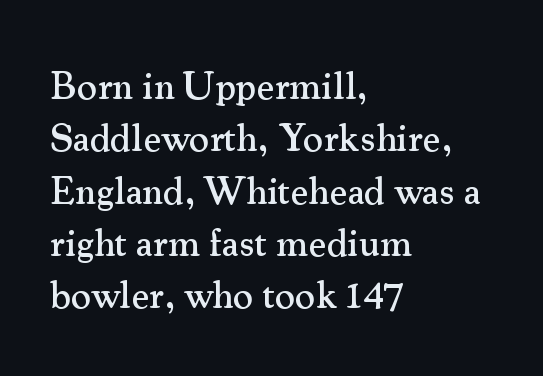
{"serif": "yes", "italic": "no", "width": "normal", "stroke_contrast": "medium", "x_height": "small", "monospaced": "no", "underline": "no", "align": "left", "line_spacing": "normal", "line_spacing_ratio": 1.34, "letter_spacing": "normal", "letter_spacing_em": 0.0, "glyph_px": 39}
